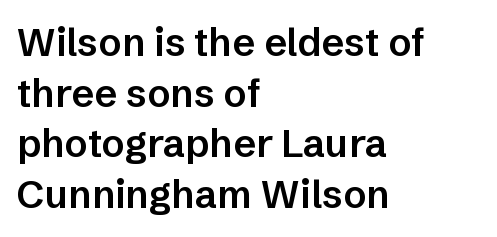
The image shows 39 px semibold sans-serif type, upright; set left-aligned, normal line spacing (1.3x), normal letter spacing, not underlined; low stroke contrast and a medium x-height.
